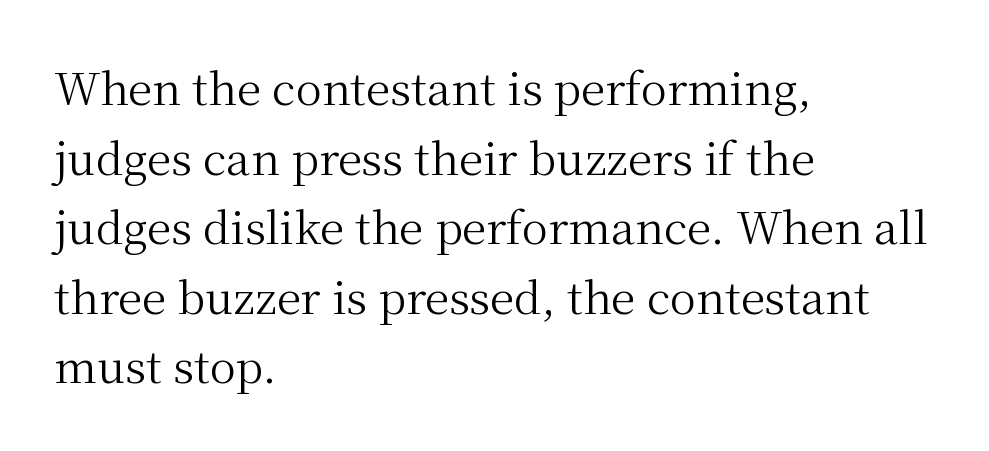
Q: Is the text bold? A: No.
Q: Is the text italic (slanted)? A: No, it is upright.
Q: Is the typeface a serif or a sans-serif typeface? A: Serif.
Q: Is the text underlined? A: No.
Q: How is the paragraph aligned? A: Left-aligned.
Q: Is the spacing between letters normal or unusually wide? A: Normal.
Q: Is the spacing between lines tight, normal or loose? A: Normal.
Q: Width (condensed, normal, or wide)? A: Normal.
Q: Stroke contrast? A: Medium.
Q: x-height? A: Medium.
Q: Monospaced? A: No.
